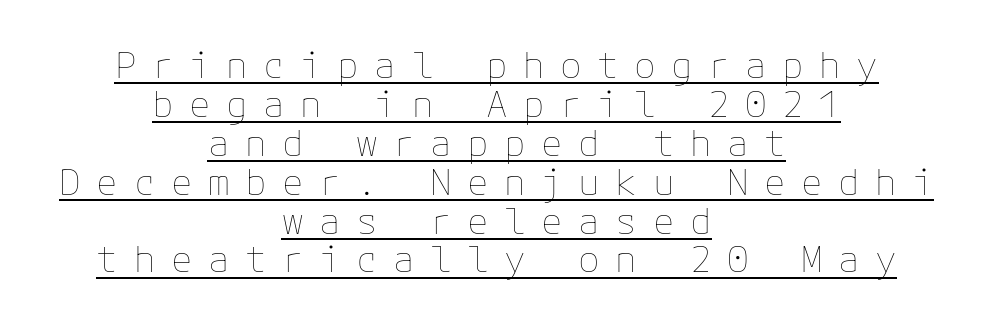
{"italic": "no", "bold": "no", "weight": "thin", "width": "normal", "stroke_contrast": "low", "x_height": "medium", "underline": "yes", "align": "center", "line_spacing": "tight", "line_spacing_ratio": 1.08, "letter_spacing": "wide", "letter_spacing_em": 0.43, "glyph_px": 36}
